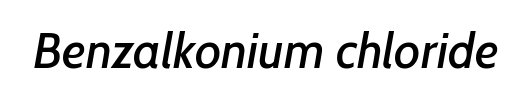
Here the designer chose a conventional face with non-uniform glyph widths. Type style note: lacks serifs. The strip under each line holds only bare page. Students, note that the glyphs here touch the page at normal intervals.
